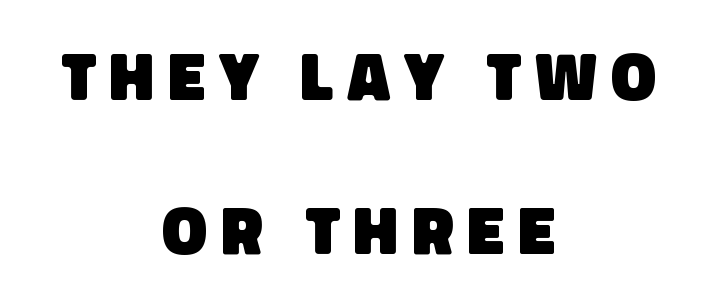
The foot of each line stays bare and open. In terms of leading, this rendering errs on the spacious side. Display-style spreading of the glyphs; the letterfit is very open. As a designer I'd log this as weight 700, bold. Look at the bottom of the vertical strokes: they stop flat, with no serifs.
